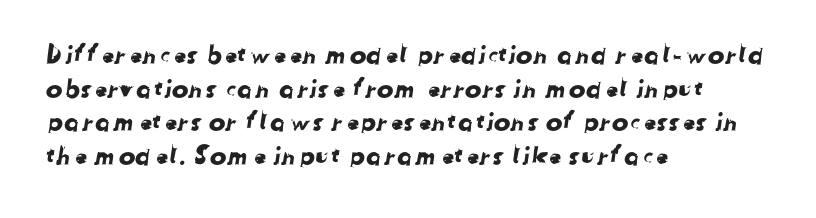
The image shows 25 px text type; set left-aligned, normal line spacing (1.35x), normal letter spacing, not underlined.
